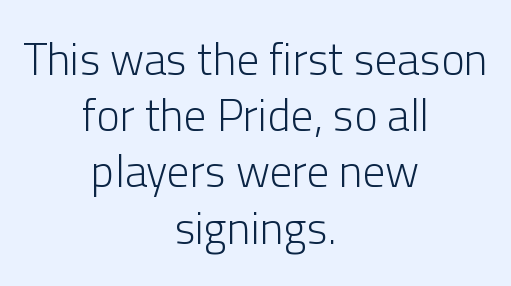
The string is rendered with underlining switched off. What stands out about the letter spacing? Nothing — it is the standard amount. When letters stand straight like this, we call the style roman or upright. In CSS terms this would be text-align: center. Varying glyph widths throughout — classic text-font behaviour. In terms of leading, this rendering sits right in the middle.
